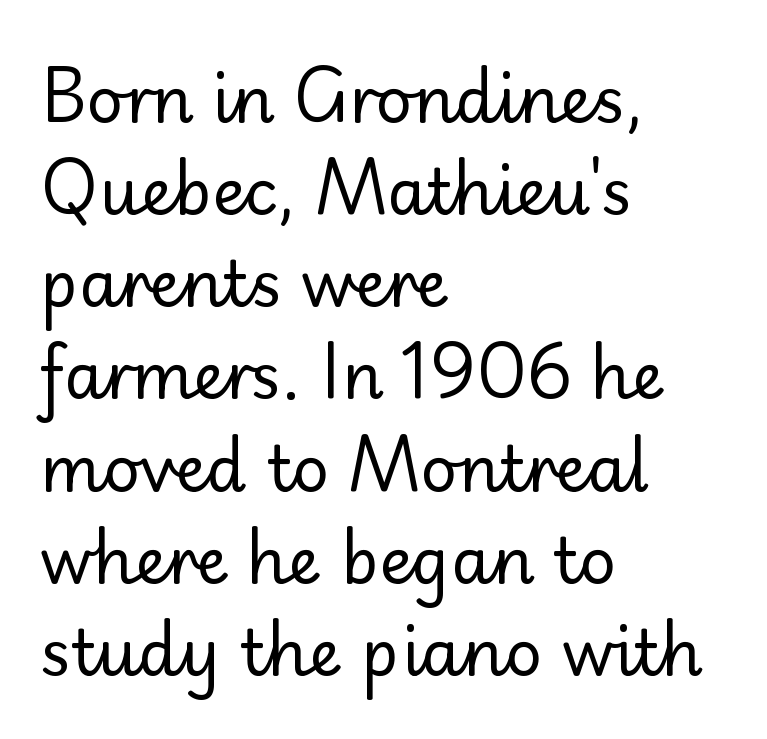
Q: Is the text bold? A: No.
Q: Is the text italic (slanted)? A: No, it is upright.
Q: Is the typeface a serif or a sans-serif typeface? A: Sans-serif.
Q: Is the text underlined? A: No.
Q: How is the paragraph aligned? A: Left-aligned.
Q: Is the spacing between letters normal or unusually wide? A: Normal.
Q: Is the spacing between lines tight, normal or loose? A: Normal.
Q: Width (condensed, normal, or wide)? A: Normal.
Q: Stroke contrast? A: Low.
Q: x-height? A: Small.
Q: Monospaced? A: No.
